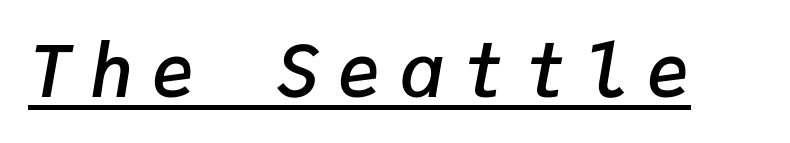
Q: Is the text bold? A: Semi-bold.
Q: Is the text italic (slanted)? A: Yes, it leans right by about 9 degrees.
Q: Is the text underlined? A: Yes.
Q: Is the spacing between letters normal or unusually wide? A: Unusually wide.
Q: Width (condensed, normal, or wide)? A: Normal.
Q: Stroke contrast? A: Low.
Q: x-height? A: Medium.
Q: Monospaced? A: Yes.
